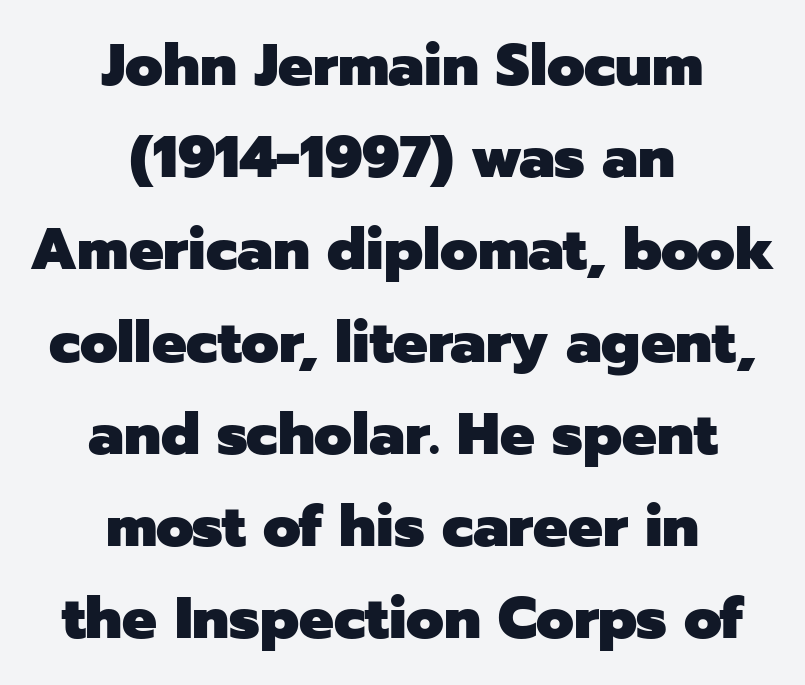
The foot of each line stays bare and open. Each letter's strokes conclude bluntly, with no projecting serifs. Each line is balanced around a shared central axis. This is heavy type, rendered in bold. You could call the tracking neutral — neither tight nor loose. You could not count columns in this text — the font is proportionally spaced.
